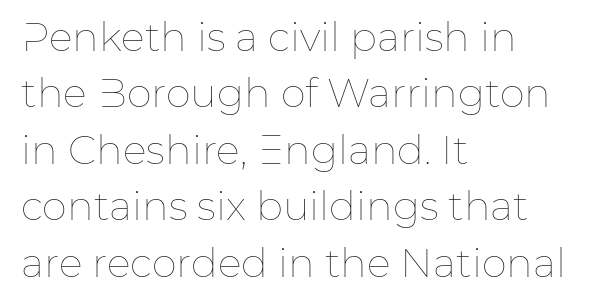
{"italic": "no", "bold": "no", "weight": "thin", "width": "normal", "stroke_contrast": "low", "x_height": "medium", "monospaced": "no", "underline": "no", "align": "left", "line_spacing": "normal", "line_spacing_ratio": 1.41, "letter_spacing": "normal", "letter_spacing_em": 0.0, "glyph_px": 40}
